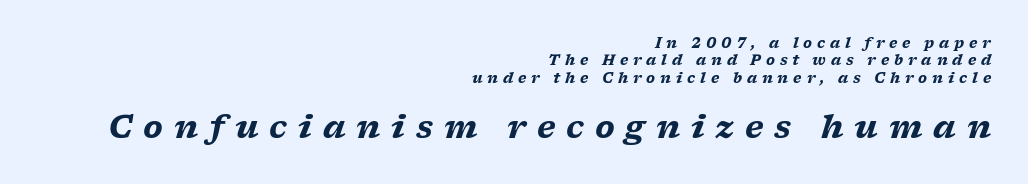
{"serif": "yes", "italic": "yes", "lean": "right", "slant_degrees": 17, "bold": "yes", "weight": "heavy", "width": "wide", "stroke_contrast": "low", "x_height": "medium", "monospaced": "no", "underline": "no", "align": "right", "line_spacing": "normal", "line_spacing_ratio": 1.25, "letter_spacing": "wide", "letter_spacing_em": 0.35, "larger_block": "second", "size_ratio": 2.21, "glyph_px": 31}
